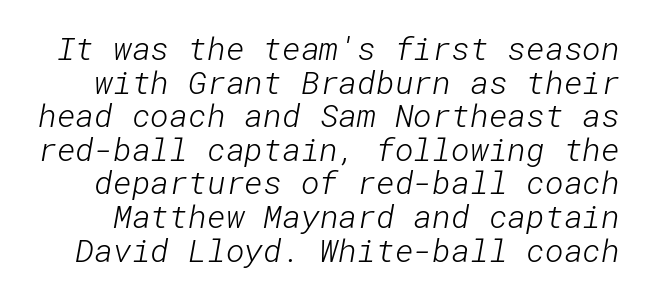
{"serif": "no", "bold": "no", "weight": "light", "width": "normal", "stroke_contrast": "low", "x_height": "medium", "underline": "no", "line_spacing": "tight", "line_spacing_ratio": 1.05, "letter_spacing": "normal", "letter_spacing_em": 0.0, "glyph_px": 32}
